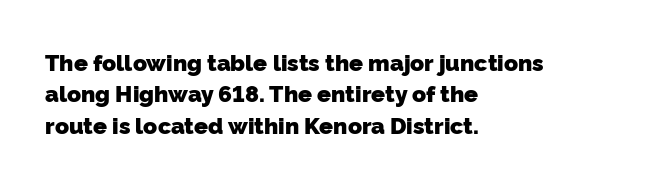
{"bold": "yes", "underline": "no", "align": "left", "line_spacing": "normal", "line_spacing_ratio": 1.36, "letter_spacing": "normal", "letter_spacing_em": 0.0, "glyph_px": 23}
